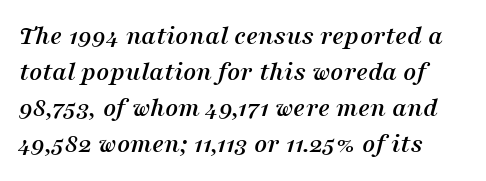
{"serif": "yes", "italic": "yes", "lean": "right", "slant_degrees": 16, "width": "normal", "stroke_contrast": "medium", "x_height": "medium", "monospaced": "no", "underline": "no", "line_spacing": "normal", "line_spacing_ratio": 1.29, "letter_spacing": "normal", "letter_spacing_em": 0.0, "glyph_px": 28}
